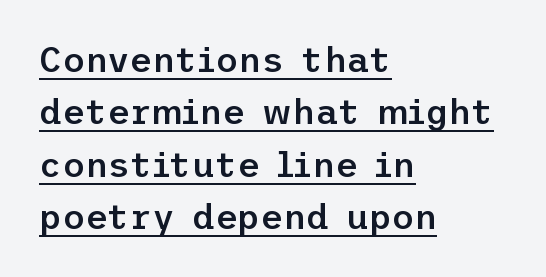
A roman cut, with each character standing at attention. Beneath each row of characters lies a ruled line. This is the in-between weight designers call semibold or demi. A typesetter would call this leading conventional body-copy spacing. Nobody touched the tracking dial on this one.
